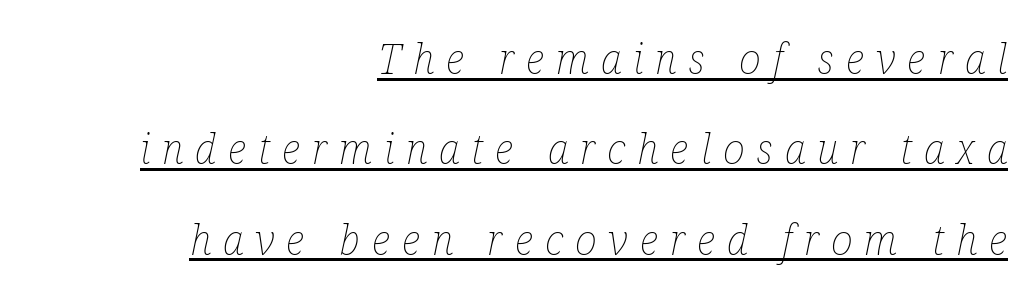
Q: Is the text bold? A: No.
Q: Is the text italic (slanted)? A: Yes, it leans right by about 12 degrees.
Q: Is the text underlined? A: Yes.
Q: How is the paragraph aligned? A: Right-aligned.
Q: Is the spacing between letters normal or unusually wide? A: Unusually wide.
Q: Is the spacing between lines tight, normal or loose? A: Loose.
Q: Width (condensed, normal, or wide)? A: Condensed.
Q: Stroke contrast? A: Low.
Q: x-height? A: Medium.
Q: Monospaced? A: No.
